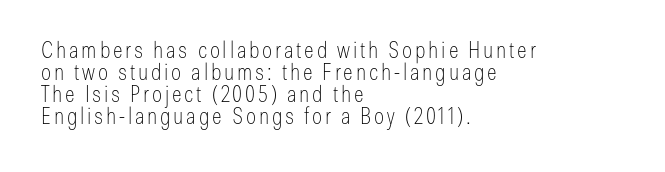
{"italic": "no", "bold": "no", "underline": "no", "align": "left", "line_spacing": "tight", "line_spacing_ratio": 0.96, "glyph_px": 23}
